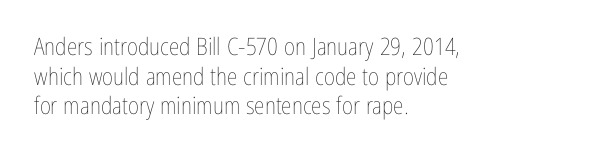
Q: Is the text bold? A: No.
Q: Is the text italic (slanted)? A: No, it is upright.
Q: Is the text underlined? A: No.
Q: How is the paragraph aligned? A: Left-aligned.
Q: Is the spacing between letters normal or unusually wide? A: Normal.
